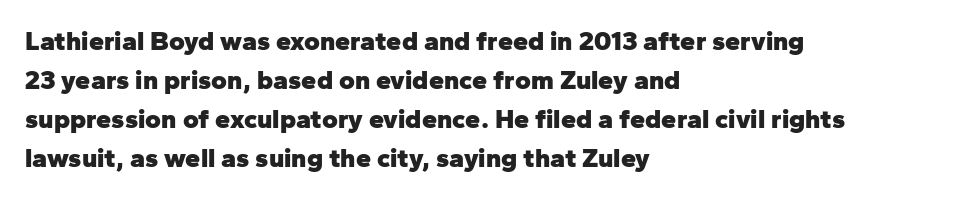
The typography opts for an upright posture over an oblique one. The face used here has the dense, thick strokes of a bold. Words float on clear page, feet unadorned. The typesetter chose a ragged-right arrangement here.
